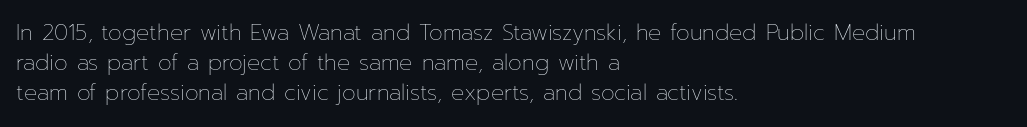
Q: Is the text bold? A: No.
Q: Is the text italic (slanted)? A: No, it is upright.
Q: Is the text underlined? A: No.
Q: How is the paragraph aligned? A: Left-aligned.
Q: Is the spacing between letters normal or unusually wide? A: Normal.
Q: Is the spacing between lines tight, normal or loose? A: Normal.
